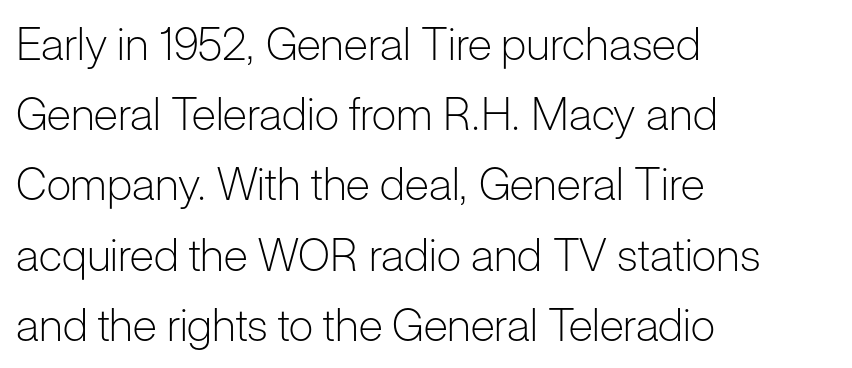
Q: Is the text bold? A: No.
Q: Is the text italic (slanted)? A: No, it is upright.
Q: Is the typeface a serif or a sans-serif typeface? A: Sans-serif.
Q: Is the text underlined? A: No.
Q: How is the paragraph aligned? A: Left-aligned.
Q: Is the spacing between letters normal or unusually wide? A: Normal.
Q: Is the spacing between lines tight, normal or loose? A: Normal.
Q: Width (condensed, normal, or wide)? A: Normal.
Q: Stroke contrast? A: Low.
Q: x-height? A: Medium.
Q: Monospaced? A: No.
